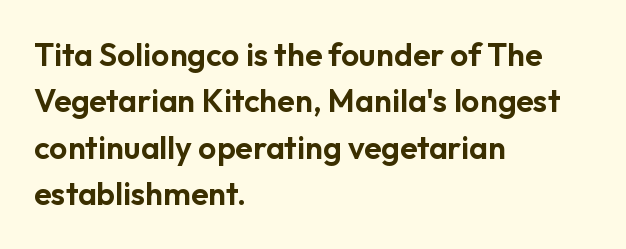
The image shows 32 px sans-serif type, upright; set left-aligned, normal line spacing (1.45x), normal letter spacing, not underlined; low stroke contrast and a medium x-height.
